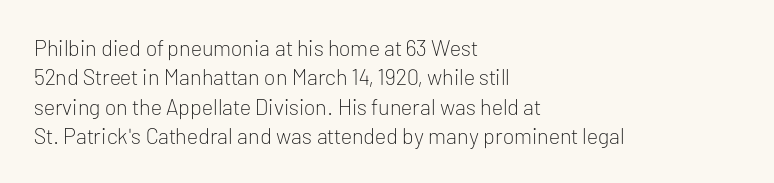
Caption: face not bold, strokes unweighted. Whoever set this chose a conventional vertical rhythm. This sample uses plain, unmodified letter spacing. The lettering stays uniformly vertical, giving the passage a roman look. Rule under the text: the space is simply empty.
